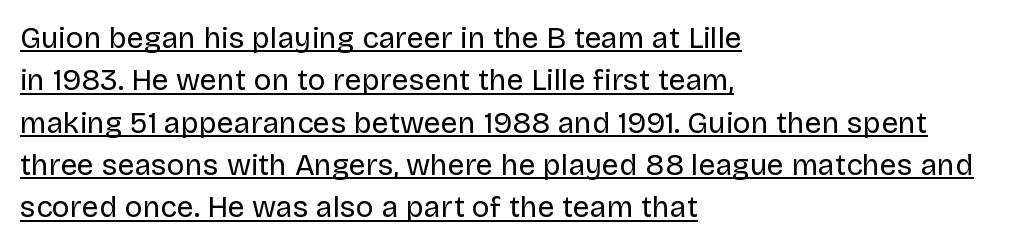
Q: Is the text bold? A: No.
Q: Is the text italic (slanted)? A: No, it is upright.
Q: Is the typeface a serif or a sans-serif typeface? A: Sans-serif.
Q: Is the text underlined? A: Yes.
Q: How is the paragraph aligned? A: Left-aligned.
Q: Is the spacing between letters normal or unusually wide? A: Normal.
Q: Is the spacing between lines tight, normal or loose? A: Normal.
Q: Width (condensed, normal, or wide)? A: Normal.
Q: Stroke contrast? A: Low.
Q: x-height? A: Large.
Q: Monospaced? A: No.
